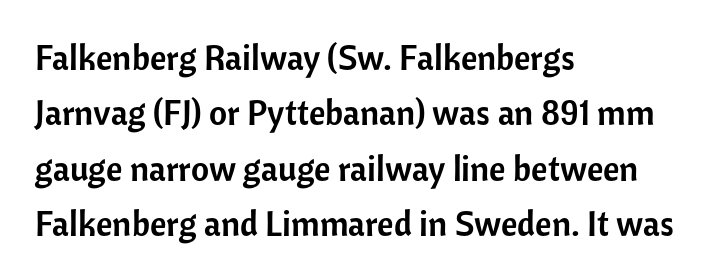
Q: Is the text italic (slanted)? A: No, it is upright.
Q: Is the typeface a serif or a sans-serif typeface? A: Sans-serif.
Q: Is the text underlined? A: No.
Q: How is the paragraph aligned? A: Left-aligned.
Q: Is the spacing between letters normal or unusually wide? A: Normal.
Q: Is the spacing between lines tight, normal or loose? A: Normal.
Q: Width (condensed, normal, or wide)? A: Normal.
Q: Stroke contrast? A: Low.
Q: x-height? A: Medium.
Q: Monospaced? A: No.
